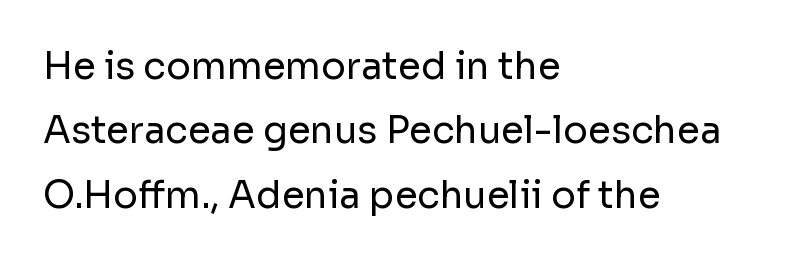
The image shows 37 px regular-weight sans-serif type, upright; set left-aligned, line spacing 1.74x, normal letter spacing, not underlined; low stroke contrast and a medium x-height.
